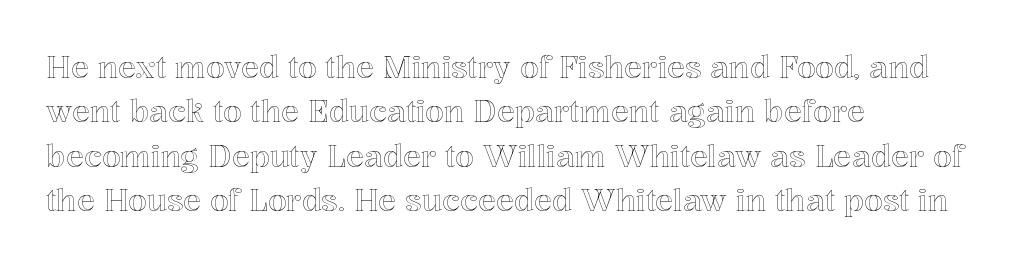
The image shows 30 px text type, upright; set left-aligned, normal line spacing (1.48x), normal letter spacing, not underlined; a medium x-height.
